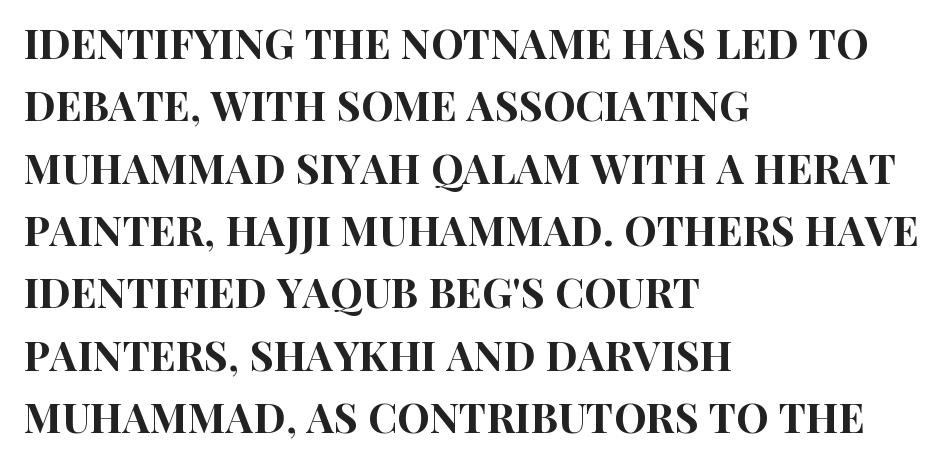
Reading down the block, your eye returns to a fixed left position each line. Vertically, the passage feels balanced, rows spaced as you'd expect. Letters rest on an invisible, unmarked baseline. Quick note: not italic, upright. The letters advance in unequal steps, a hallmark of proportional type. Type style note: lacks serifs.
